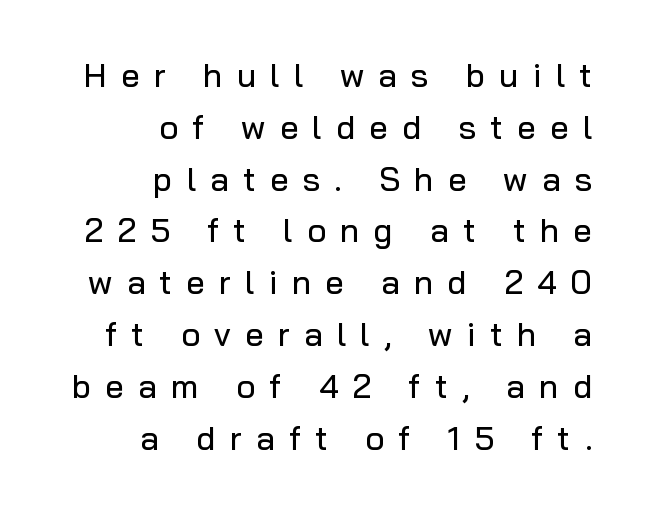
The image shows 33 px sans-serif type, upright; set right-aligned, normal line spacing (1.57x), unusually wide letter spacing (+0.43 em), not underlined; low stroke contrast and a medium x-height.
